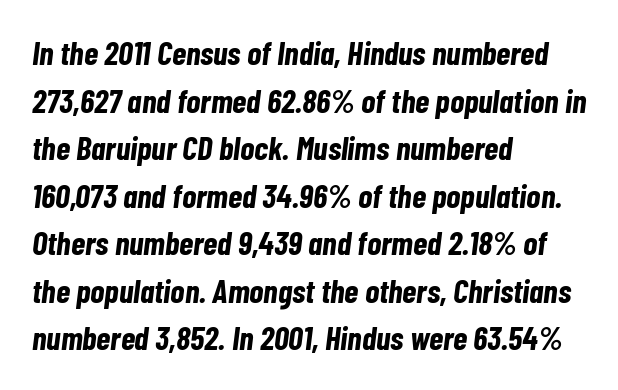
Clear beneath every line of the passage. Character widths vary here, with narrow letters taking less room than wide ones. The sample has been set heavy, in full bold. The letters sit at their default tracking, neither squeezed nor spread. A typesetter would mark this as italic. A student would call this left alignment; a typographer would say flush left, rag right.
